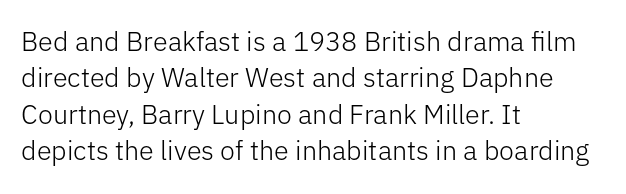
The image shows 27 px text type, upright; set left-aligned, normal line spacing (1.35x), normal letter spacing, not underlined.
